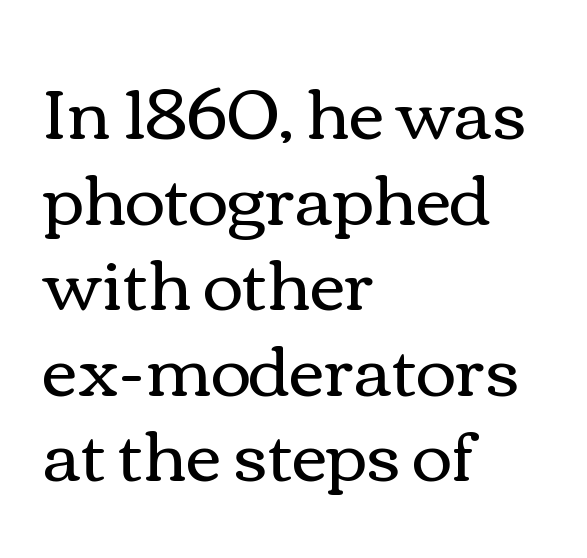
{"italic": "no", "bold": "no", "weight": "regular", "width": "wide", "stroke_contrast": "medium", "x_height": "medium", "monospaced": "no", "underline": "no", "align": "left", "line_spacing_ratio": 1.24, "letter_spacing": "normal", "letter_spacing_em": 0.0, "glyph_px": 69}
